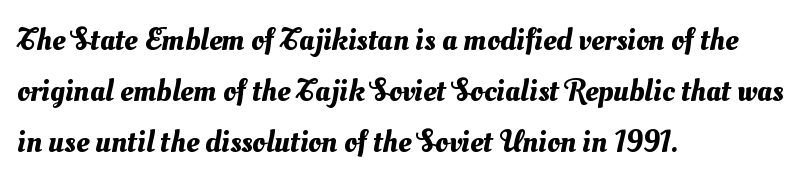
All the whitespace from short lines collects on the right. Spacing verdict: proportional, widths tailored to each character. Descenders hang freely into open space. Each new line begins a customary step beneath the previous one.
